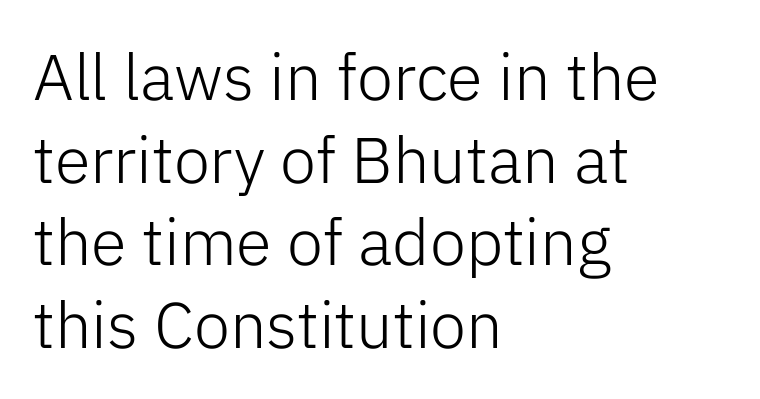
Q: Is the text bold? A: No.
Q: Is the text italic (slanted)? A: No, it is upright.
Q: Is the typeface a serif or a sans-serif typeface? A: Sans-serif.
Q: Is the text underlined? A: No.
Q: How is the paragraph aligned? A: Left-aligned.
Q: Is the spacing between letters normal or unusually wide? A: Normal.
Q: Is the spacing between lines tight, normal or loose? A: Normal.
Q: Width (condensed, normal, or wide)? A: Normal.
Q: Stroke contrast? A: Low.
Q: x-height? A: Medium.
Q: Monospaced? A: No.
